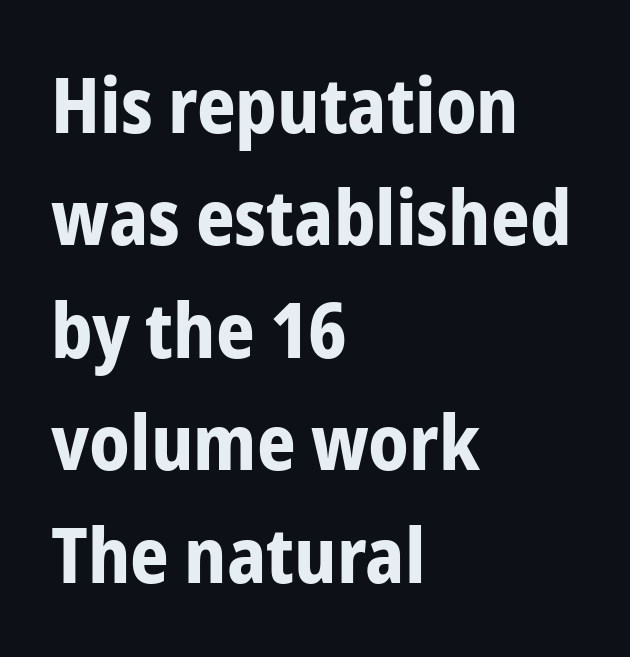
Bold? Absolutely — the strokes are thick and heavy. A roman cut, with each character standing at attention. Interline gaps are of average width in this sample. Does extra space separate the letters? No, they use regular spacing.
